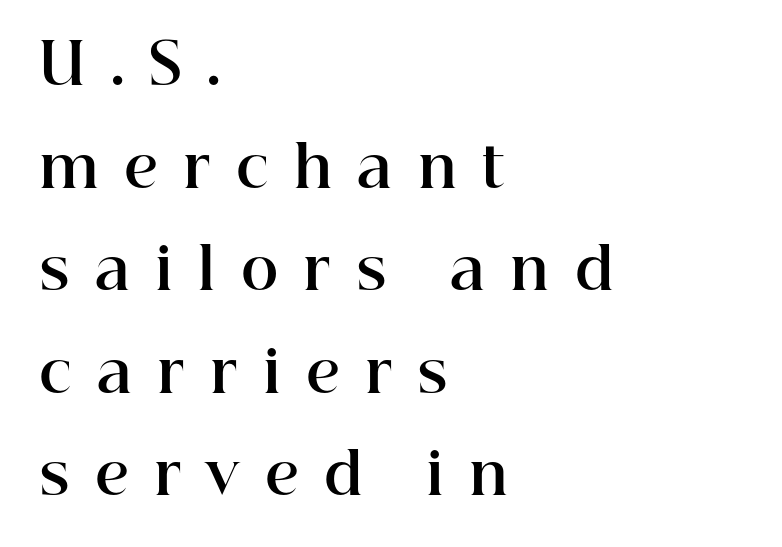
{"serif": "yes", "italic": "no", "bold": "yes", "weight": "bold", "width": "normal", "stroke_contrast": "high", "x_height": "medium", "monospaced": "no", "underline": "no", "align": "left", "line_spacing_ratio": 1.8, "letter_spacing": "wide", "letter_spacing_em": 0.44, "glyph_px": 57}
